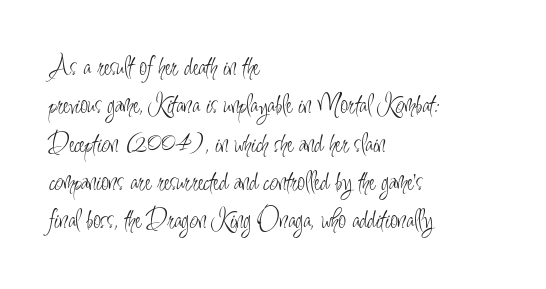
The image shows 28 px light, condensed sans-serif type; set left-aligned, normal line spacing (1.37x), normal letter spacing, not underlined; low stroke contrast and a small x-height.
